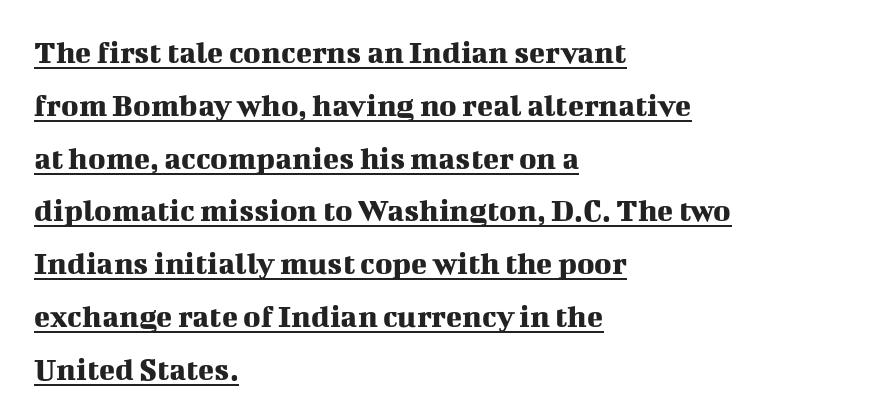
The image shows 33 px serif type, upright; set left-aligned, normal line spacing (1.6x), normal letter spacing, underlined; medium stroke contrast and a medium x-height.
